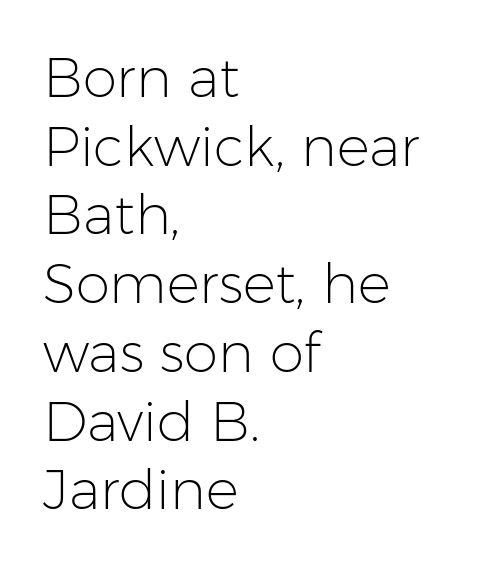
{"serif": "no", "italic": "no", "bold": "no", "weight": "light", "width": "normal", "stroke_contrast": "low", "x_height": "medium", "monospaced": "no", "underline": "no", "align": "left", "line_spacing": "normal", "line_spacing_ratio": 1.25, "letter_spacing": "normal", "letter_spacing_em": 0.0, "glyph_px": 55}
